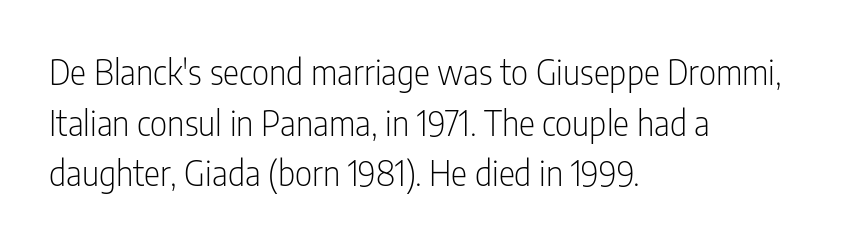
Q: Is the text bold? A: No.
Q: Is the text italic (slanted)? A: No, it is upright.
Q: Is the typeface a serif or a sans-serif typeface? A: Sans-serif.
Q: Is the text underlined? A: No.
Q: How is the paragraph aligned? A: Left-aligned.
Q: Is the spacing between letters normal or unusually wide? A: Normal.
Q: Is the spacing between lines tight, normal or loose? A: Normal.
Q: Width (condensed, normal, or wide)? A: Condensed.
Q: Stroke contrast? A: Low.
Q: x-height? A: Medium.
Q: Monospaced? A: No.
